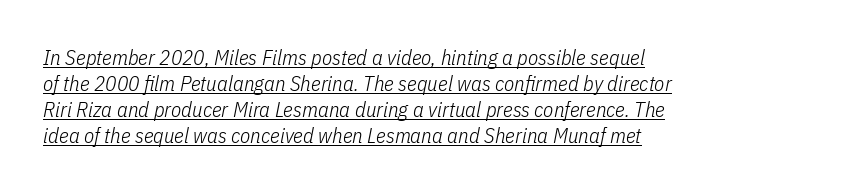
Slanted lettering throughout. Leftover space on each line is placed entirely after the last word. This is underlined copy, the kind a proofreader might mark for attention. On a weight scale, this lands at 450 or below. Nothing unusual about the tracking: characters are spaced as the font intends.
